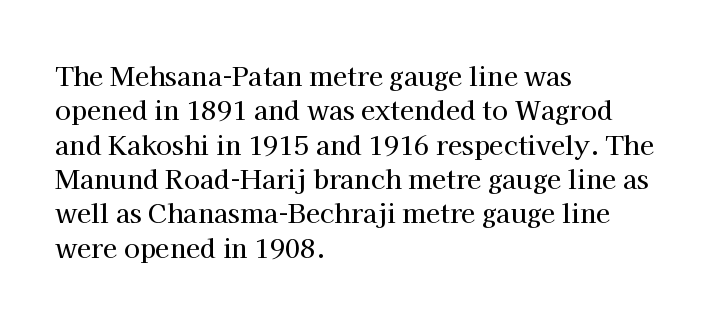
The image shows 26 px text type, upright; set left-aligned, normal line spacing (1.32x), normal letter spacing, not underlined.
